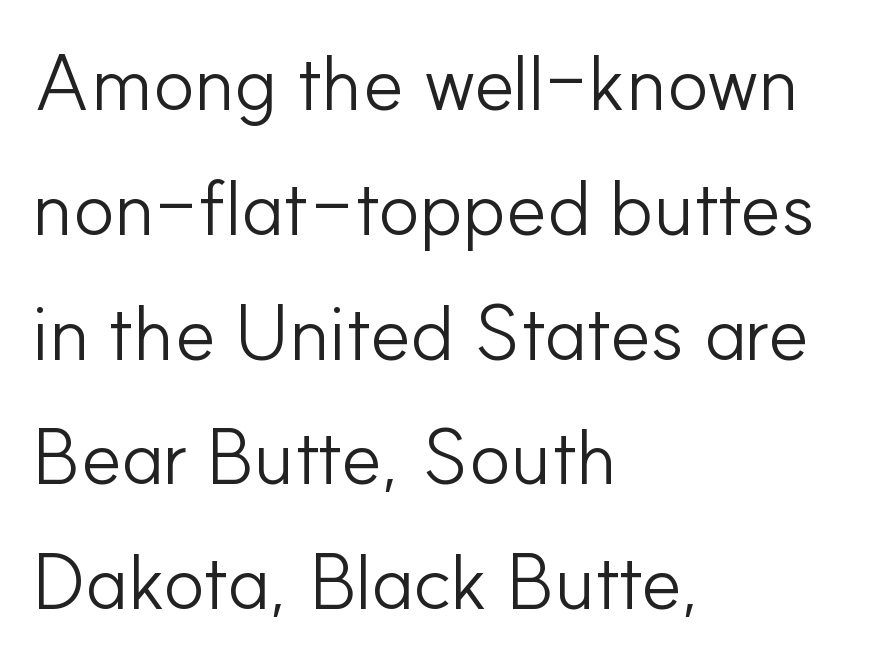
{"serif": "no", "italic": "no", "bold": "no", "weight": "light", "width": "normal", "stroke_contrast": "low", "x_height": "small", "monospaced": "no", "underline": "no", "align": "left", "line_spacing": "normal", "line_spacing_ratio": 1.6, "letter_spacing": "normal", "letter_spacing_em": 0.0, "glyph_px": 78}
